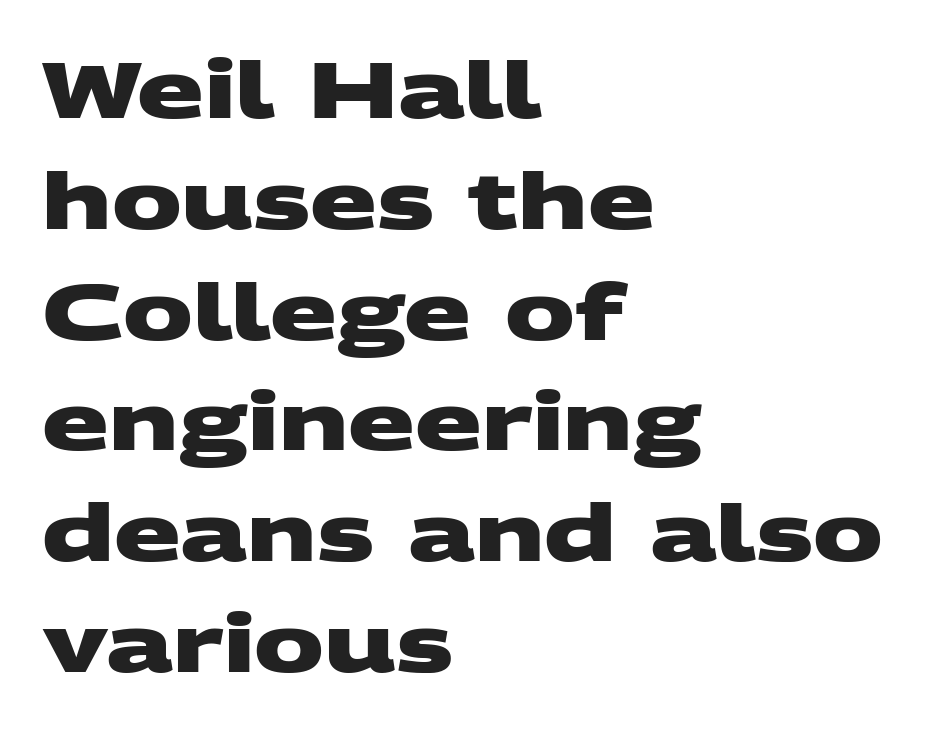
The type family on display is of the sans-serif kind. A typesetter would call this zero additional tracking. The rag falls on the right side of this text block. A typesetter would call this leading conventional body-copy spacing.
